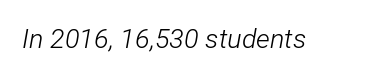
Anything drawn beneath the words? Only blank space. The text carries the slant typical of an italic or oblique font. On a weight scale, this lands at 450 or below. Observe the ordinary spacing: letters are neighbours, not strangers.
